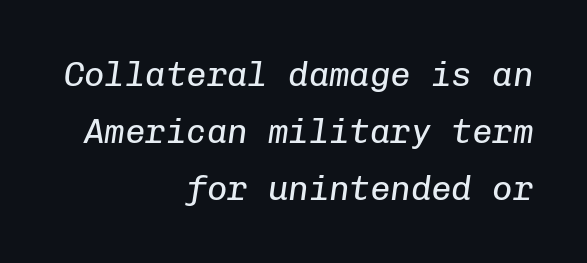
Q: Is the text bold? A: No.
Q: Is the text italic (slanted)? A: Yes, it leans right by about 8 degrees.
Q: Is the text underlined? A: No.
Q: How is the paragraph aligned? A: Right-aligned.
Q: Is the spacing between letters normal or unusually wide? A: Normal.
Q: Is the spacing between lines tight, normal or loose? A: Normal.
Q: Width (condensed, normal, or wide)? A: Normal.
Q: Stroke contrast? A: Low.
Q: x-height? A: Medium.
Q: Monospaced? A: Yes.
